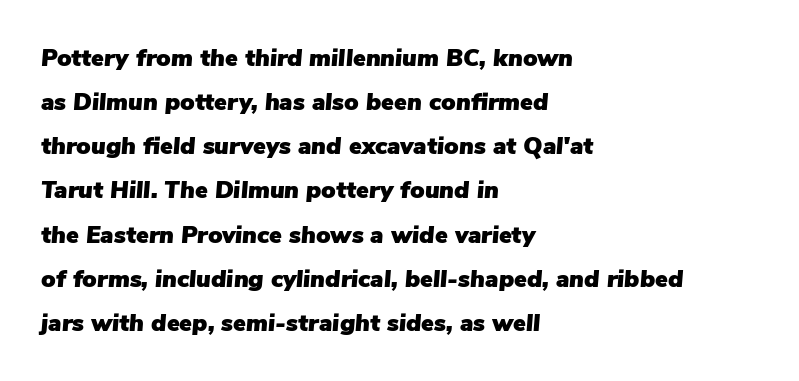
Characters are canted at an angle relative to the baseline's perpendicular. Descenders hang freely into open space. Between one letter and the next there's only the usual sliver of space. Line beginnings align vertically; line endings do not.
